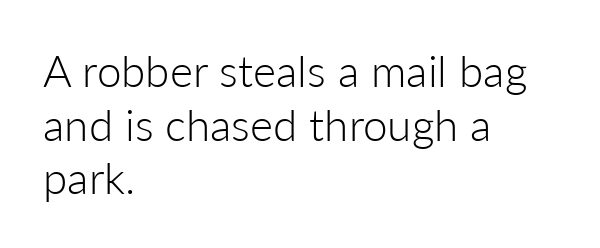
The image shows 44 px light sans-serif type, upright; set left-aligned, line spacing 1.22x, normal letter spacing, not underlined; low stroke contrast and a medium x-height.
